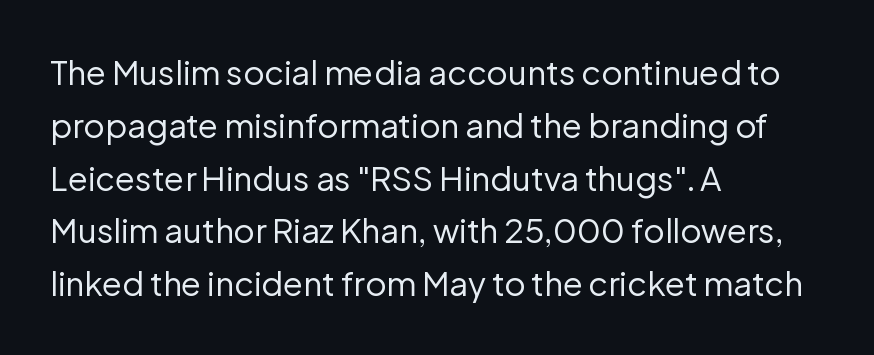
No word sits above an underline. This is sans-serif lettering, the kind often seen on screens and signage. A typesetter would mark this as roman, not italic. Observe the ordinary spacing: letters are neighbours, not strangers. Line beginnings align vertically; line endings do not.
